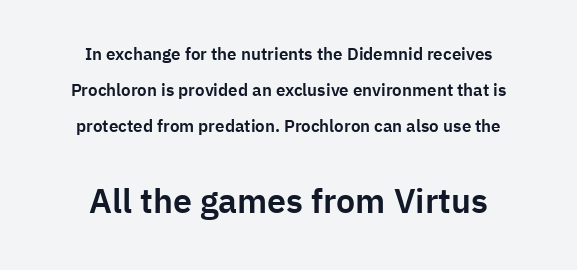
{"serif": "no", "italic": "no", "width": "normal", "stroke_contrast": "low", "x_height": "medium", "monospaced": "no", "underline": "no", "align": "center", "line_spacing": "loose", "line_spacing_ratio": 2.12, "letter_spacing": "normal", "letter_spacing_em": 0.0, "larger_block": "second", "size_ratio": 2.0, "glyph_px": 34}
